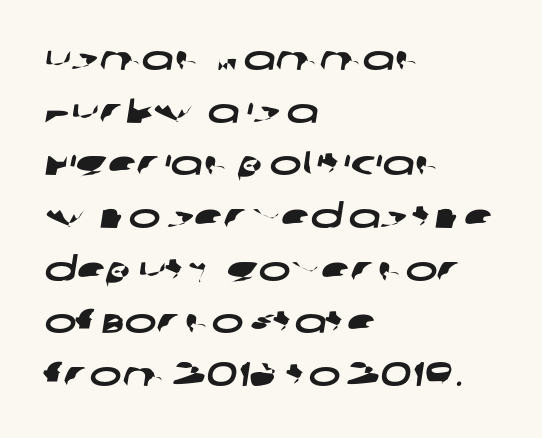
Q: Is the typeface a serif or a sans-serif typeface? A: Sans-serif.
Q: Is the text underlined? A: No.
Q: How is the paragraph aligned? A: Left-aligned.
Q: Is the spacing between letters normal or unusually wide? A: Normal.
Q: Is the spacing between lines tight, normal or loose? A: Normal.
Q: Width (condensed, normal, or wide)? A: Wide.
Q: Stroke contrast? A: Low.
Q: x-height? A: Large.
Q: Monospaced? A: No.
